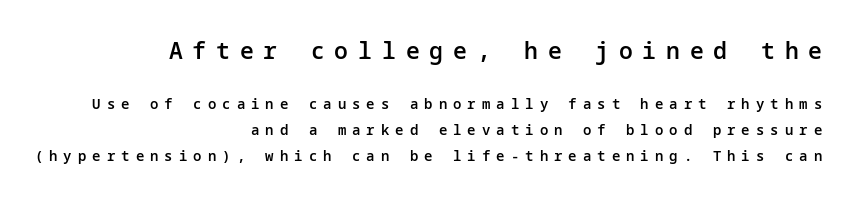
{"italic": "no", "bold": "semi", "underline": "no", "align": "right", "line_spacing_ratio": 1.83, "letter_spacing": "wide", "letter_spacing_em": 0.43, "larger_block": "first", "size_ratio": 1.64, "glyph_px": 23}
